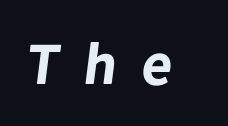
Q: Is the text bold? A: Yes.
Q: Is the typeface a serif or a sans-serif typeface? A: Sans-serif.
Q: Is the text underlined? A: No.
Q: Is the spacing between letters normal or unusually wide? A: Unusually wide.
Q: Width (condensed, normal, or wide)? A: Normal.
Q: Stroke contrast? A: Low.
Q: x-height? A: Medium.
Q: Monospaced? A: No.
